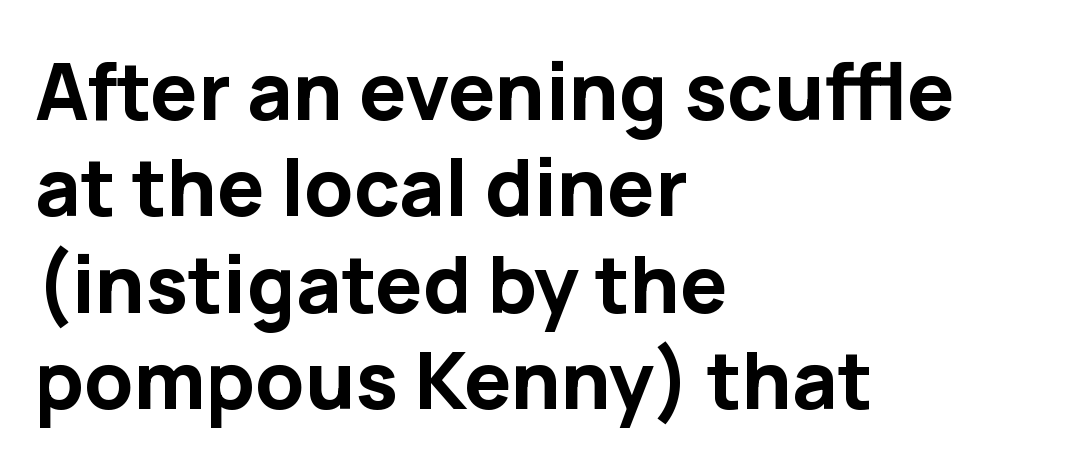
The image shows 79 px bold sans-serif type, upright; set left-aligned, line spacing 1.22x, normal letter spacing, not underlined; low stroke contrast and a medium x-height.
